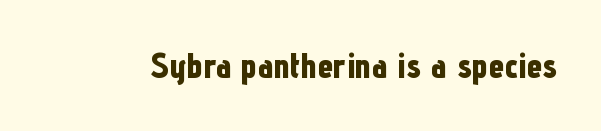
Q: Is the text bold? A: Yes.
Q: Is the text italic (slanted)? A: No, it is upright.
Q: Is the typeface a serif or a sans-serif typeface? A: Sans-serif.
Q: Is the text underlined? A: No.
Q: Is the spacing between letters normal or unusually wide? A: Normal.
Q: Width (condensed, normal, or wide)? A: Condensed.
Q: Stroke contrast? A: Low.
Q: x-height? A: Medium.
Q: Monospaced? A: No.
